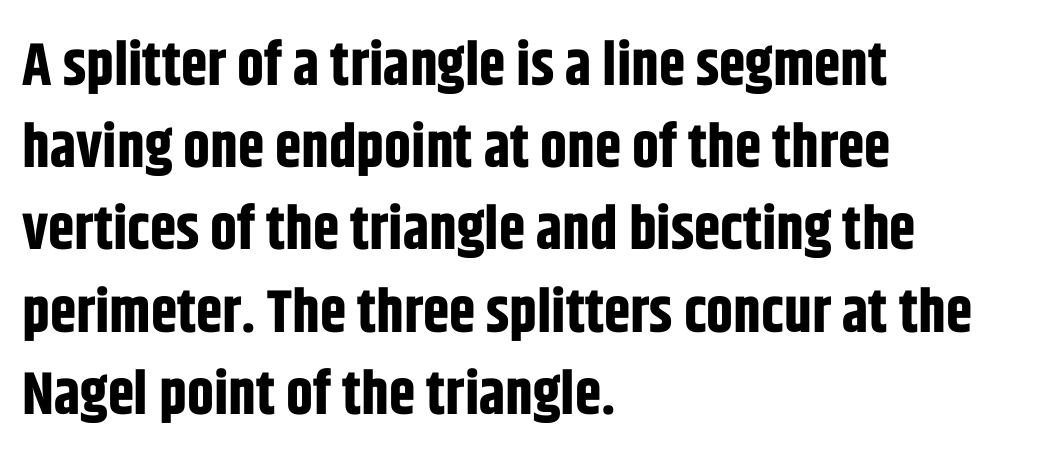
Vertical strokes here are truly vertical. The face used here is proportionally spaced, like ordinary book or web type. Pretty heavy lettering here — definitely bold. Does the type have serifs? No, each stem ends abruptly.
